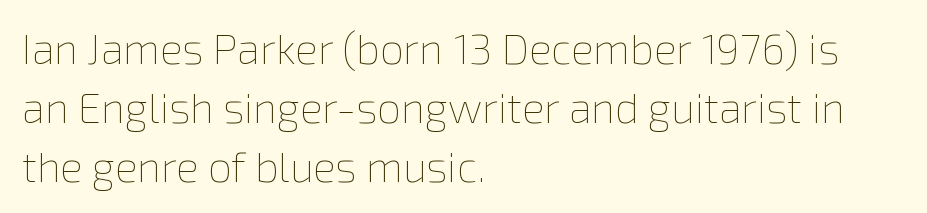
Q: Is the text bold? A: No.
Q: Is the text italic (slanted)? A: No, it is upright.
Q: Is the text underlined? A: No.
Q: How is the paragraph aligned? A: Left-aligned.
Q: Is the spacing between letters normal or unusually wide? A: Normal.
Q: Is the spacing between lines tight, normal or loose? A: Normal.
Q: Width (condensed, normal, or wide)? A: Normal.
Q: Stroke contrast? A: Low.
Q: x-height? A: Medium.
Q: Monospaced? A: No.
